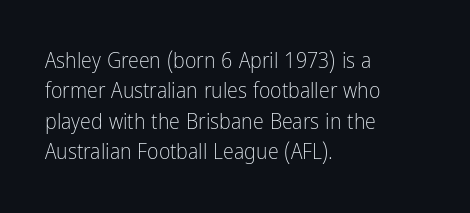
The image shows 22 px text type, upright; set left-aligned, normal line spacing (1.38x), normal letter spacing, not underlined.
